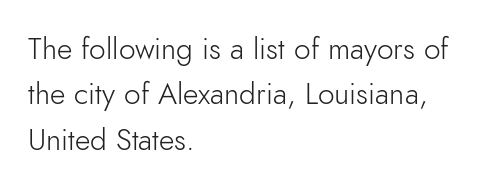
A typesetter would label this face a sans. The setting favours the left margin, as ordinary paragraphs usually do. No extra tracking has been applied to these lines. No chunkiness to these letters — they're not bold.
